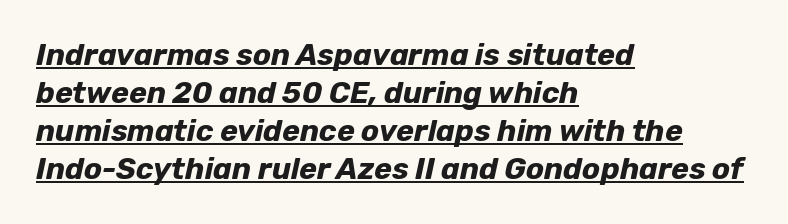
{"italic": "yes", "lean": "right", "slant_degrees": 12, "bold": "yes", "weight": "bold", "width": "normal", "stroke_contrast": "low", "x_height": "medium", "monospaced": "no", "underline": "yes", "align": "left", "line_spacing": "normal", "line_spacing_ratio": 1.27, "letter_spacing": "normal", "letter_spacing_em": 0.0, "glyph_px": 30}
